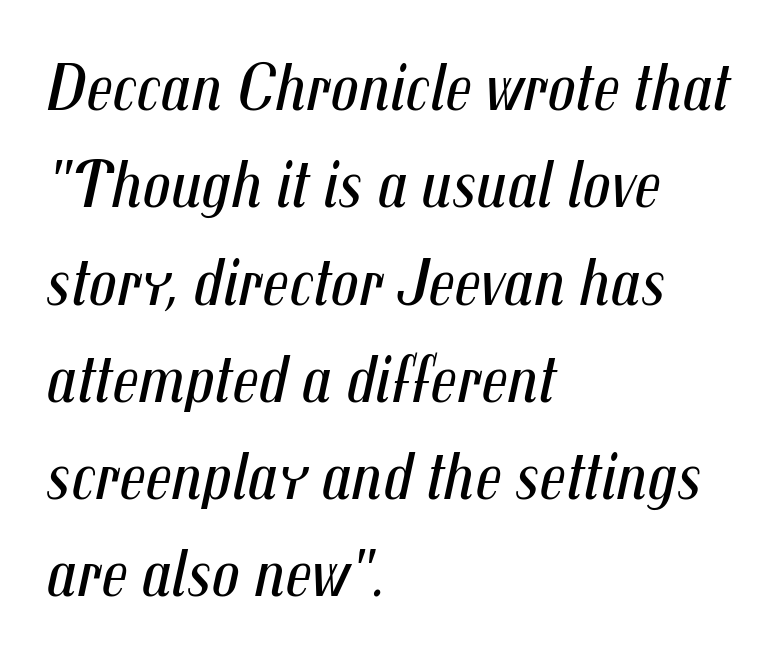
Here the glyphs are tracked normally, forming tight word shapes. Think standard paragraph weight, or any step lighter than that. This sample uses an oblique cut, with every glyph tilted off the vertical. One-word summary of the alignment: left. You could not count columns in this text — the font is proportionally spaced. Bare-footed words on every line.
